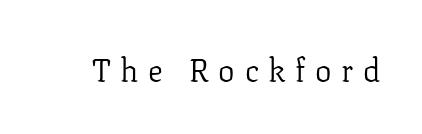
Ascenders rise straight up at ninety degrees. Display-style spreading of the glyphs; the letterfit is very open. The space beneath each line is pristine and unruled. Stroke terminals: seriffed. Each stroke keeps to a modest, everyday thickness or less.
